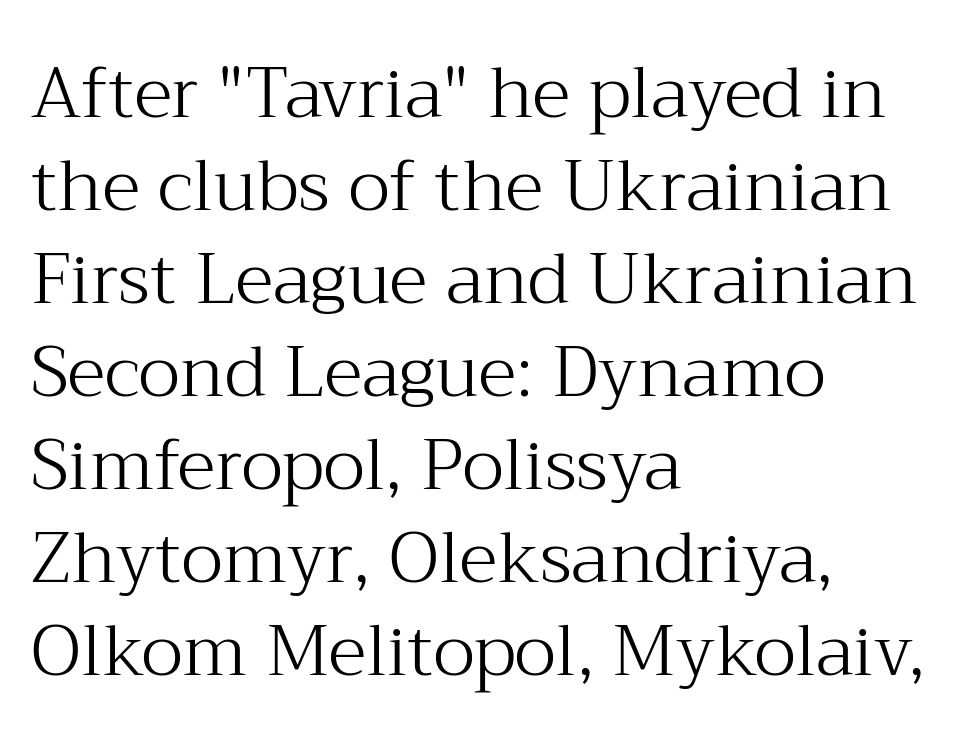
The image shows 71 px light serif type, upright; set left-aligned, normal line spacing (1.31x), normal letter spacing, not underlined; medium stroke contrast and a medium x-height.
